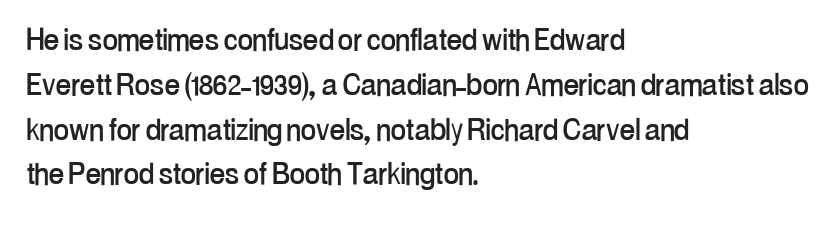
{"serif": "no", "italic": "no", "width": "condensed", "stroke_contrast": "low", "x_height": "medium", "monospaced": "no", "underline": "no", "align": "left", "line_spacing_ratio": 1.21, "letter_spacing": "normal", "letter_spacing_em": 0.0, "glyph_px": 37}
